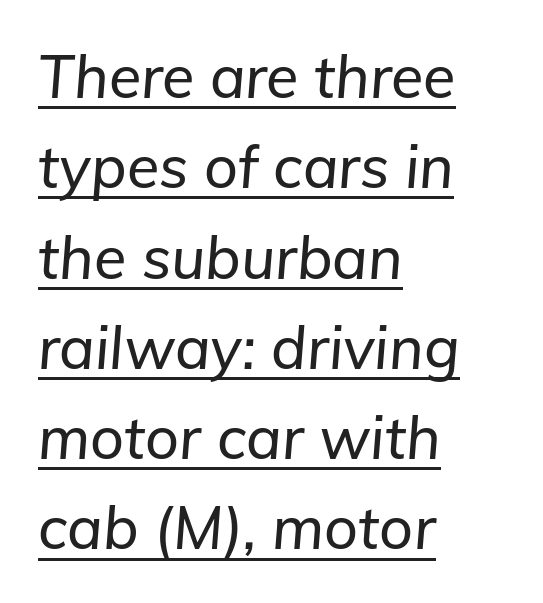
{"italic": "yes", "lean": "right", "slant_degrees": 5, "width": "normal", "stroke_contrast": "low", "x_height": "medium", "monospaced": "no", "underline": "yes", "align": "left", "line_spacing": "normal", "line_spacing_ratio": 1.53, "letter_spacing": "normal", "letter_spacing_em": 0.0, "glyph_px": 59}
